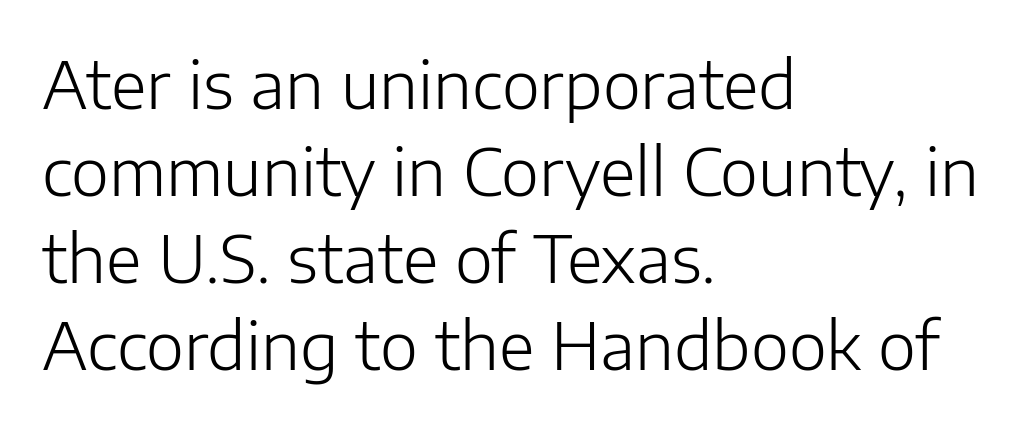
{"serif": "no", "italic": "no", "bold": "no", "weight": "light", "width": "normal", "stroke_contrast": "low", "x_height": "medium", "monospaced": "no", "underline": "no", "align": "left", "line_spacing": "normal", "line_spacing_ratio": 1.34, "letter_spacing": "normal", "letter_spacing_em": 0.0, "glyph_px": 65}
